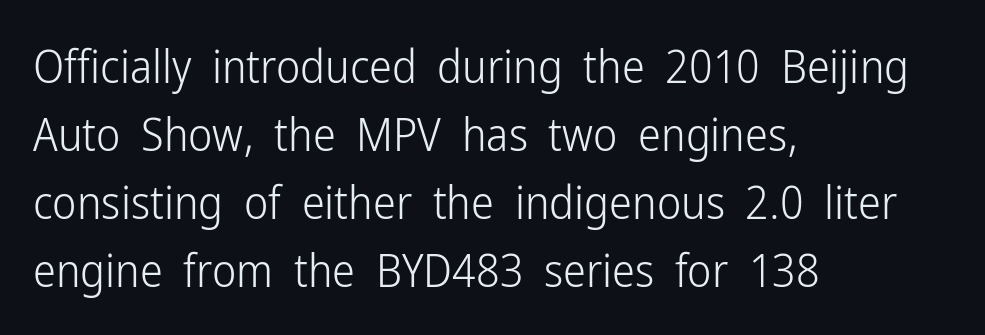
The image shows 46 px light, condensed sans-serif type, upright; set left-aligned, normal line spacing (1.48x), normal letter spacing, not underlined; low stroke contrast and a medium x-height.
